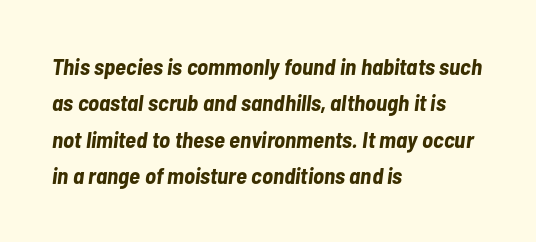
Q: Is the text bold? A: Yes.
Q: Is the text italic (slanted)? A: Yes, it leans right by about 7 degrees.
Q: Is the text underlined? A: No.
Q: How is the paragraph aligned? A: Left-aligned.
Q: Is the spacing between letters normal or unusually wide? A: Normal.
Q: Is the spacing between lines tight, normal or loose? A: Normal.
